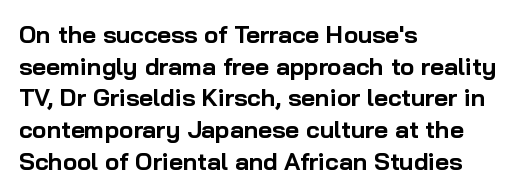
The image shows 24 px bold type, upright; set left-aligned, normal line spacing (1.32x), normal letter spacing, not underlined.
